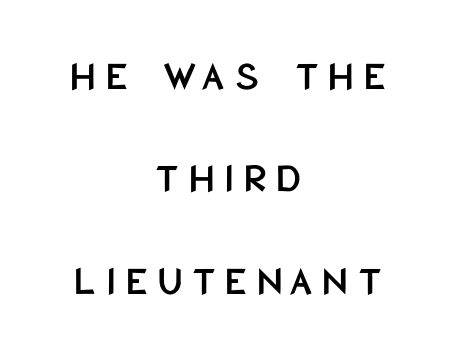
{"serif": "no", "italic": "no", "width": "condensed", "stroke_contrast": "low", "x_height": "large", "monospaced": "no", "underline": "no", "align": "center", "line_spacing": "loose", "line_spacing_ratio": 2.44, "letter_spacing": "wide", "letter_spacing_em": 0.23, "glyph_px": 42}
